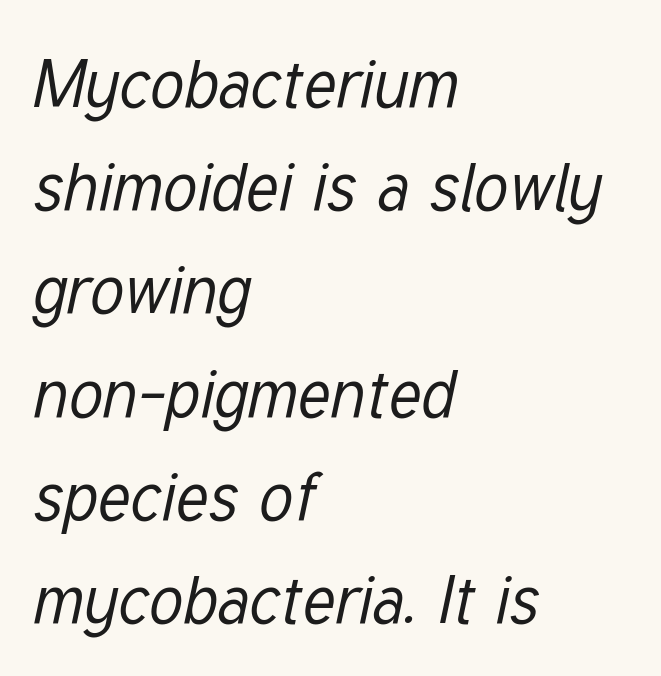
The image shows 67 px regular-weight, condensed type, italic (leaning right); set left-aligned, normal line spacing (1.54x), normal letter spacing, not underlined; low stroke contrast and a medium x-height.
